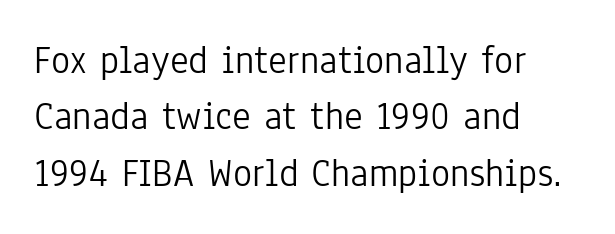
The image shows 40 px light, condensed sans-serif type, upright; set left-aligned, normal line spacing (1.41x), normal letter spacing, not underlined; low stroke contrast and a medium x-height.
